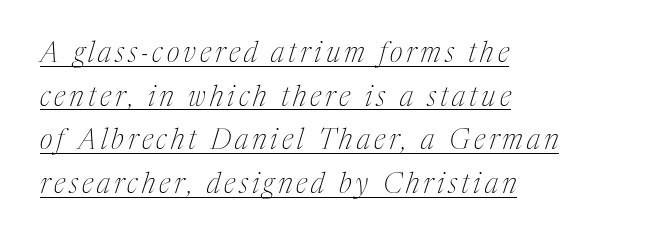
{"serif": "yes", "italic": "yes", "lean": "right", "slant_degrees": 17, "bold": "no", "weight": "thin", "width": "condensed", "stroke_contrast": "medium", "x_height": "medium", "monospaced": "no", "underline": "yes", "align": "left", "line_spacing": "normal", "line_spacing_ratio": 1.56, "glyph_px": 28}
